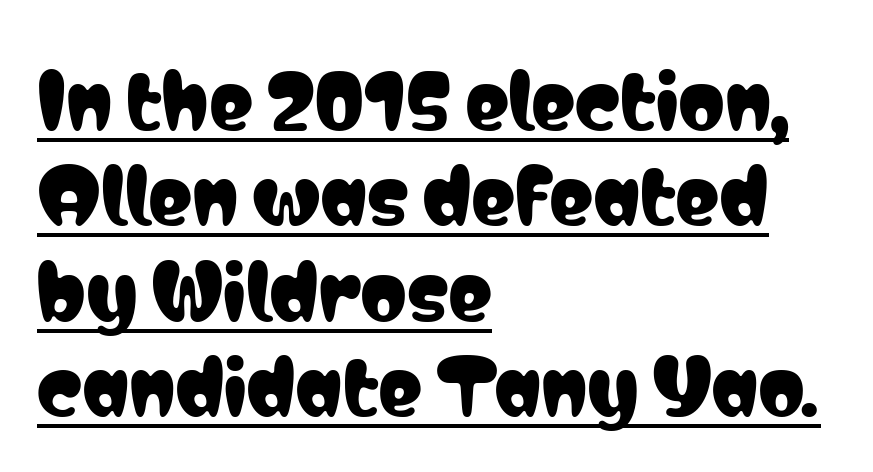
The image shows 74 px condensed sans-serif type, upright; set left-aligned, normal line spacing (1.29x), normal letter spacing, underlined; low stroke contrast and a medium x-height.
